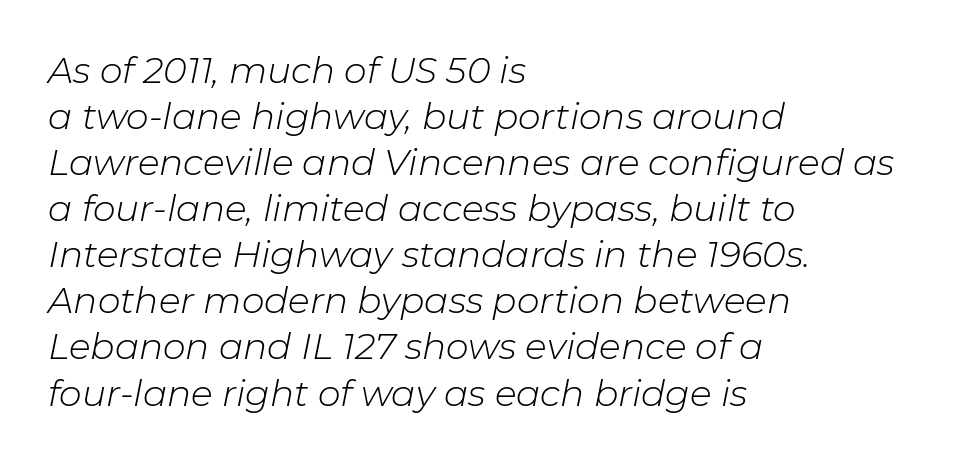
The image shows 36 px light type, italic (leaning right); set left-aligned, normal line spacing (1.28x), normal letter spacing, not underlined; low stroke contrast and a medium x-height.
